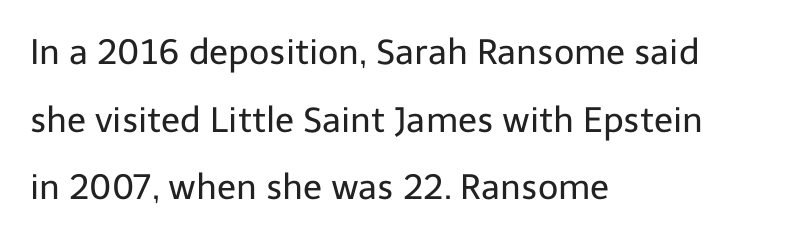
{"serif": "no", "italic": "no", "bold": "no", "weight": "regular", "width": "normal", "stroke_contrast": "low", "x_height": "medium", "monospaced": "no", "underline": "no", "align": "left", "line_spacing": "loose", "line_spacing_ratio": 1.93, "letter_spacing": "normal", "letter_spacing_em": 0.0, "glyph_px": 35}
